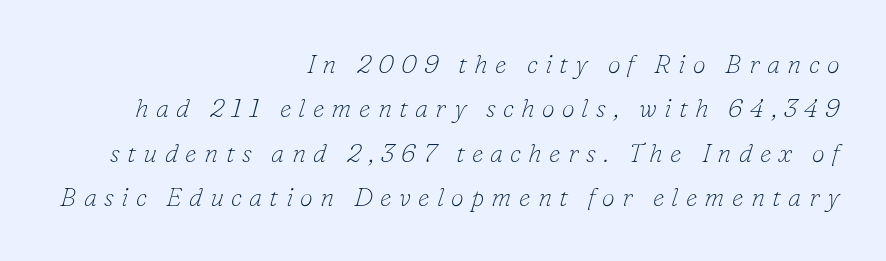
This sample is right-justified, so line beginnings fall wherever the words allow. The tracking reads as deliberately expanded to a designer's eye. The specimen reads as italic at a glance. The passage shown is not underscored anywhere. Think standard paragraph weight, or any step lighter than that.
